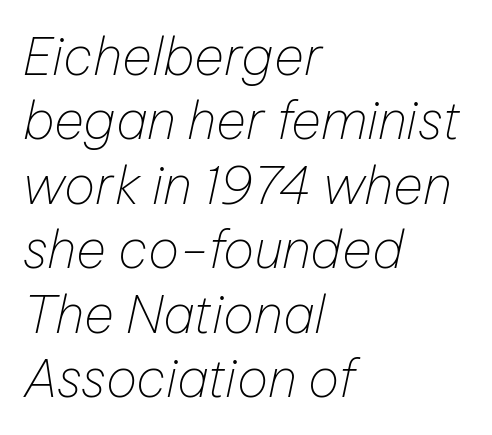
Q: Is the text bold? A: No.
Q: Is the text italic (slanted)? A: Yes, it leans right by about 12 degrees.
Q: Is the text underlined? A: No.
Q: How is the paragraph aligned? A: Left-aligned.
Q: Is the spacing between letters normal or unusually wide? A: Normal.
Q: Width (condensed, normal, or wide)? A: Normal.
Q: Stroke contrast? A: Low.
Q: x-height? A: Medium.
Q: Monospaced? A: No.
